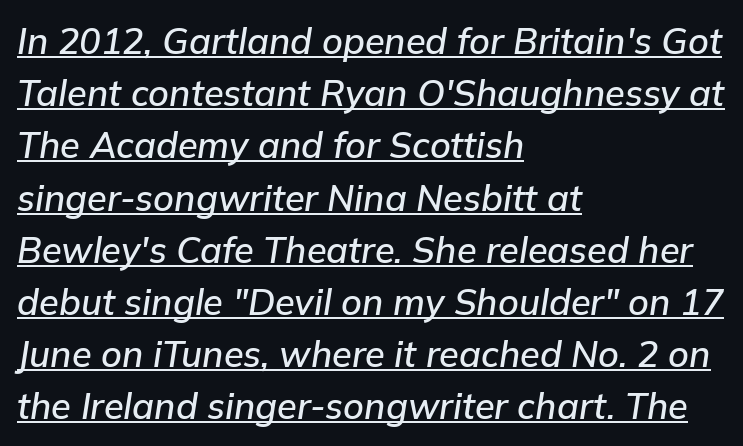
{"italic": "yes", "lean": "right", "slant_degrees": 9, "width": "normal", "stroke_contrast": "low", "x_height": "medium", "monospaced": "no", "underline": "yes", "align": "left", "line_spacing": "normal", "line_spacing_ratio": 1.45, "letter_spacing": "normal", "letter_spacing_em": 0.0, "glyph_px": 36}
